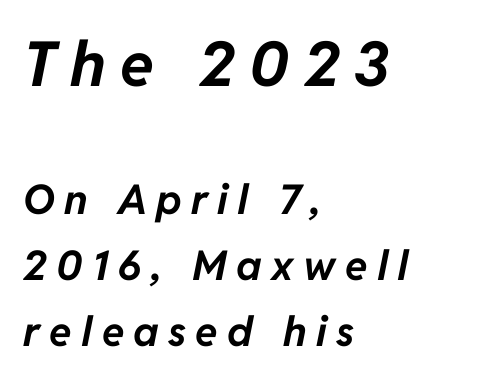
You could not count columns in this text — the font is proportionally spaced. Compared with ordinary roman type, these characters are visibly tilted. Caption: multi-line text, flush left, ragged right. Glance below the letters and you will spot only blank space.
